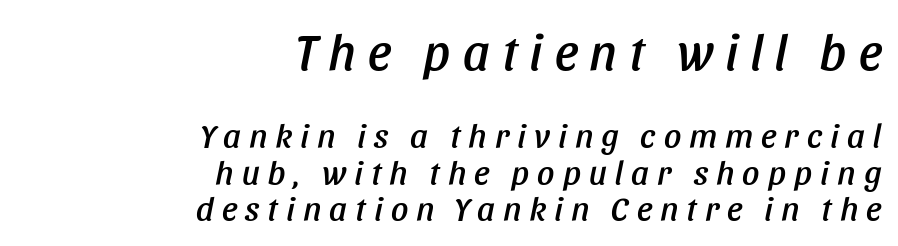
{"italic": "yes", "lean": "right", "slant_degrees": 11, "width": "condensed", "stroke_contrast": "low", "x_height": "large", "monospaced": "no", "underline": "no", "align": "right", "line_spacing": "tight", "line_spacing_ratio": 1.08, "letter_spacing": "wide", "letter_spacing_em": 0.24, "larger_block": "first", "size_ratio": 1.5, "glyph_px": 51}
